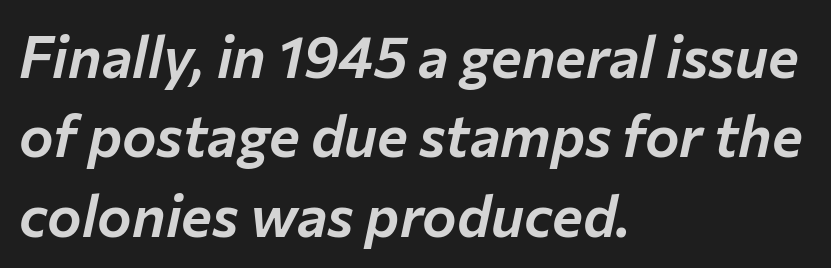
{"italic": "yes", "lean": "right", "slant_degrees": 12, "width": "normal", "stroke_contrast": "low", "x_height": "medium", "monospaced": "no", "underline": "no", "align": "left", "line_spacing": "normal", "line_spacing_ratio": 1.37, "letter_spacing": "normal", "letter_spacing_em": 0.0, "glyph_px": 58}
